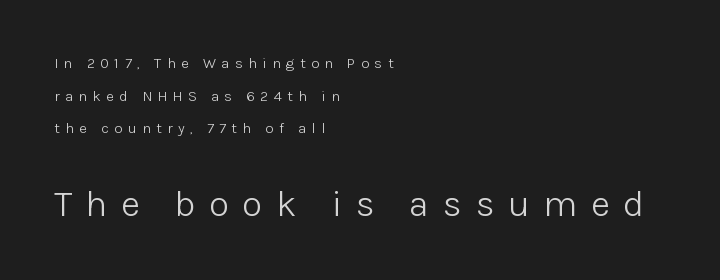
{"serif": "no", "italic": "no", "bold": "no", "weight": "light", "width": "normal", "stroke_contrast": "low", "x_height": "medium", "monospaced": "no", "underline": "no", "align": "left", "line_spacing": "loose", "line_spacing_ratio": 2.18, "letter_spacing": "wide", "letter_spacing_em": 0.36, "larger_block": "second", "size_ratio": 2.47, "glyph_px": 37}
